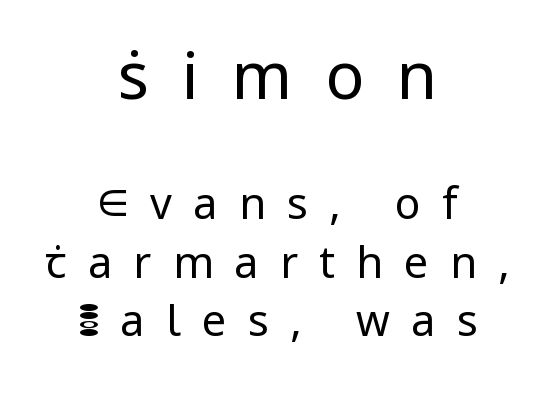
Size hierarchy here favors the leading block over the trailing one. The font sits on the lighter half of the weight spectrum, regular included. Centered paragraph, ragged on both sides. The font family rendered here belongs to the sans-serif group. This is the regular roman posture of the typeface.
